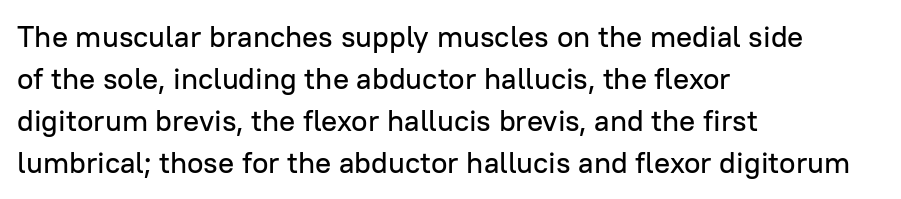
Q: Is the text italic (slanted)? A: No, it is upright.
Q: Is the typeface a serif or a sans-serif typeface? A: Sans-serif.
Q: Is the text underlined? A: No.
Q: How is the paragraph aligned? A: Left-aligned.
Q: Is the spacing between letters normal or unusually wide? A: Normal.
Q: Is the spacing between lines tight, normal or loose? A: Normal.
Q: Width (condensed, normal, or wide)? A: Normal.
Q: Stroke contrast? A: Low.
Q: x-height? A: Medium.
Q: Monospaced? A: No.
